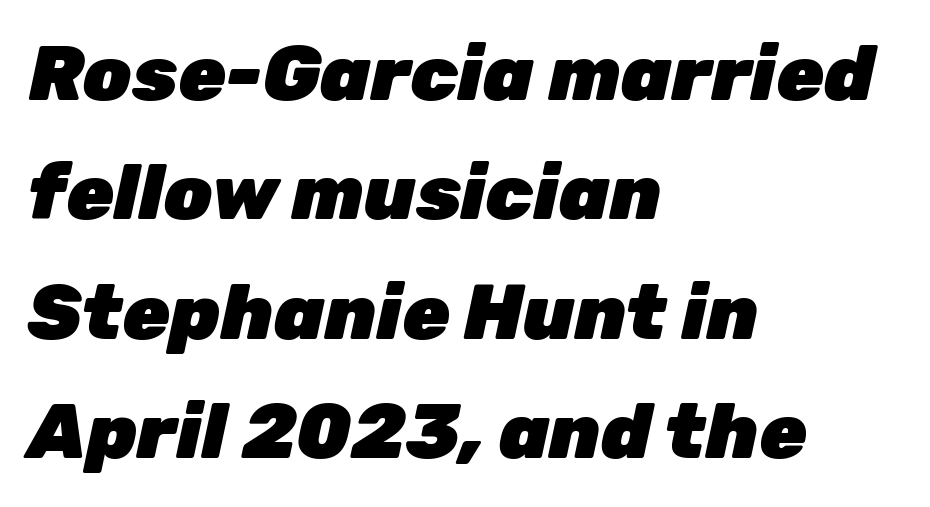
Every row of glyphs begins at an identical x-position on the left. The specimen reads as italic at a glance. Underlining? Definitely not there. A typesetter would call this zero additional tracking. Students, observe: this is what conventionally led text looks like.
